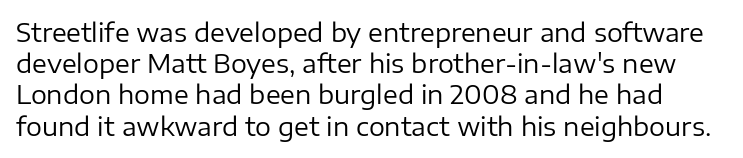
{"italic": "no", "bold": "no", "underline": "no", "line_spacing": "normal", "line_spacing_ratio": 1.25, "letter_spacing": "normal", "letter_spacing_em": 0.0, "glyph_px": 25}
